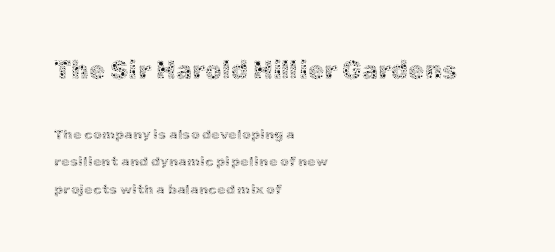
Q: Is the text bold? A: No.
Q: Is the text italic (slanted)? A: No, it is upright.
Q: Is the text underlined? A: No.
Q: How is the paragraph aligned? A: Left-aligned.
Q: Is the spacing between letters normal or unusually wide? A: Normal.
Q: Is the spacing between lines tight, normal or loose? A: Loose.
Q: Which block of text is set in a larger size, the first (top) or the second (bottom)? A: The first (top) one.
